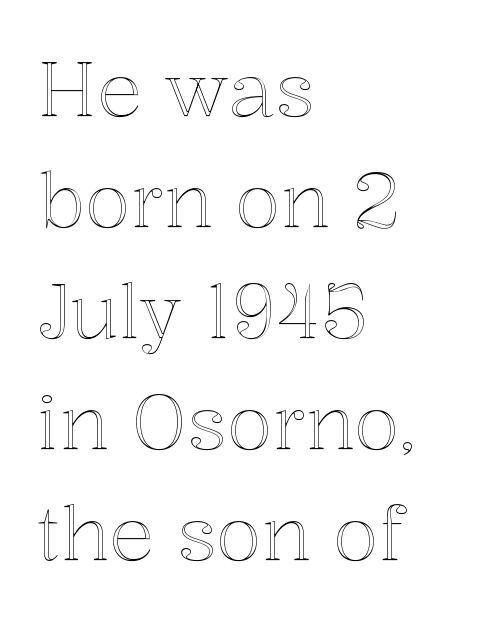
Q: Is the text italic (slanted)? A: No, it is upright.
Q: Is the text underlined? A: No.
Q: How is the paragraph aligned? A: Left-aligned.
Q: Is the spacing between letters normal or unusually wide? A: Normal.
Q: Is the spacing between lines tight, normal or loose? A: Normal.
Q: Width (condensed, normal, or wide)? A: Normal.
Q: x-height? A: Medium.
Q: Monospaced? A: No.
